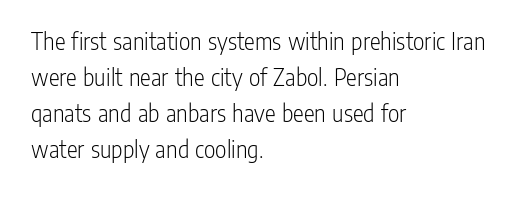
{"italic": "no", "bold": "no", "underline": "no", "align": "left", "line_spacing": "normal", "line_spacing_ratio": 1.44, "letter_spacing": "normal", "letter_spacing_em": 0.0, "glyph_px": 25}
